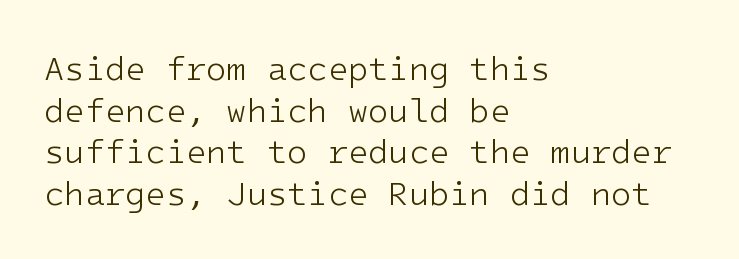
Q: Is the text bold? A: No.
Q: Is the text italic (slanted)? A: No, it is upright.
Q: Is the typeface a serif or a sans-serif typeface? A: Sans-serif.
Q: Is the text underlined? A: No.
Q: How is the paragraph aligned? A: Left-aligned.
Q: Is the spacing between letters normal or unusually wide? A: Normal.
Q: Is the spacing between lines tight, normal or loose? A: Normal.
Q: Width (condensed, normal, or wide)? A: Normal.
Q: Stroke contrast? A: Low.
Q: x-height? A: Medium.
